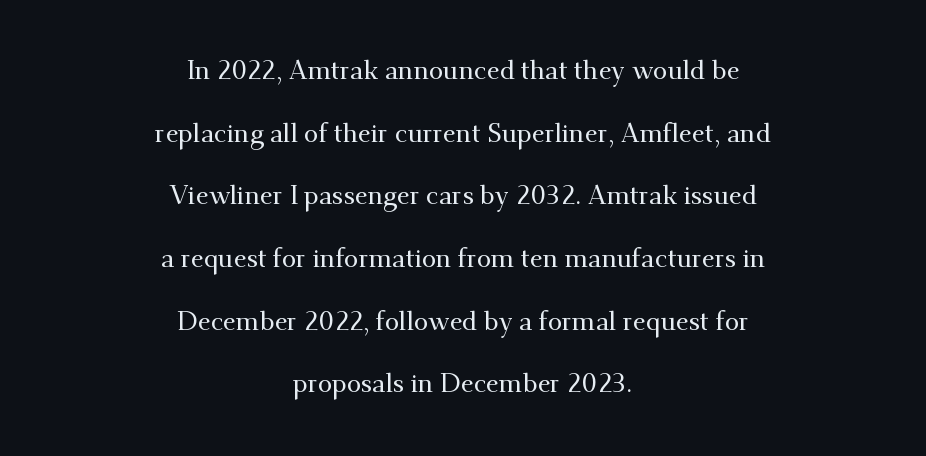
Each word holds together tightly as a unit, with standard inter-letter gaps. Does the copy run flush right? No — it is centered line by line. This is roman type, the default non-slanted kind. Summary of vertical rhythm: relaxed, with wide interline spacing. The foot of each line stays bare and open.
